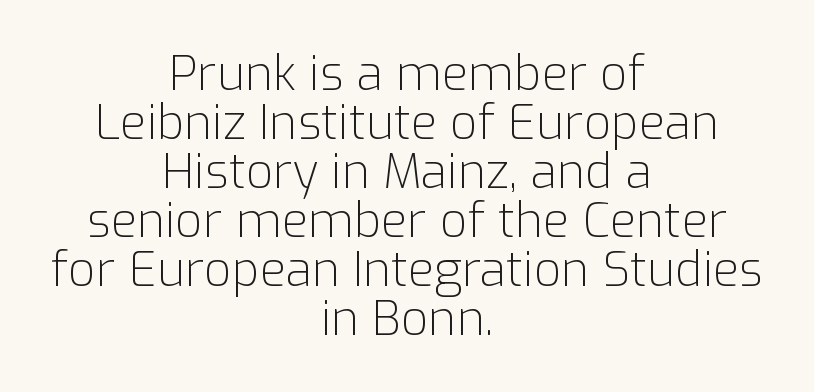
Is this a fixed-width face? No — the glyphs have proportional, varying widths. These lines are centered, leaving both edges ragged. Heaviness? Minimal to ordinary, like unemphasized prose. Tightly led — the rows are bunched. A sans-serif font was chosen for this passage. Is there any slant? The stems are plumb.
